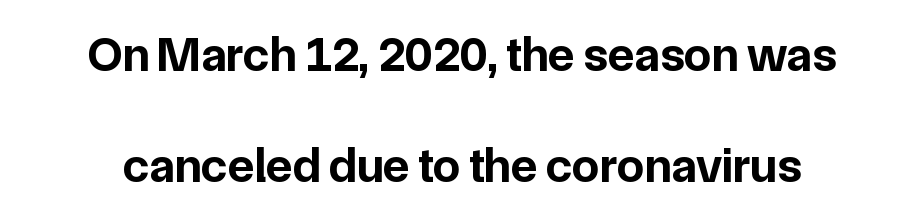
Q: Is the text bold? A: Yes.
Q: Is the text italic (slanted)? A: No, it is upright.
Q: Is the typeface a serif or a sans-serif typeface? A: Sans-serif.
Q: Is the text underlined? A: No.
Q: Is the spacing between letters normal or unusually wide? A: Normal.
Q: Is the spacing between lines tight, normal or loose? A: Loose.
Q: Width (condensed, normal, or wide)? A: Normal.
Q: Stroke contrast? A: Low.
Q: x-height? A: Medium.
Q: Monospaced? A: No.
